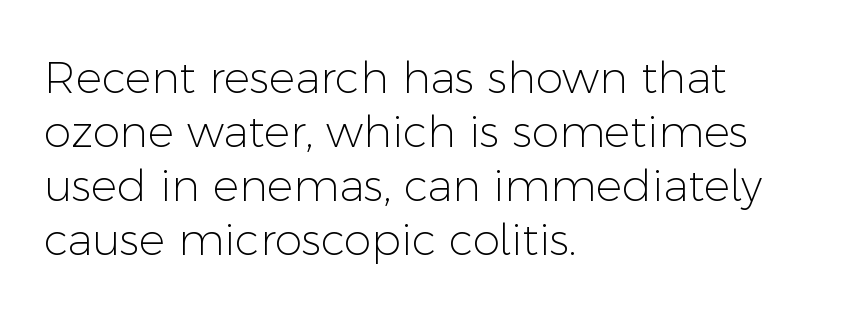
This sample is left-justified, so line endings fall wherever the words run out. Weight: not bold — regular or lighter. The letters stand straight up with perfectly vertical stems. Does the type have serifs? No, each stem ends abruptly.
